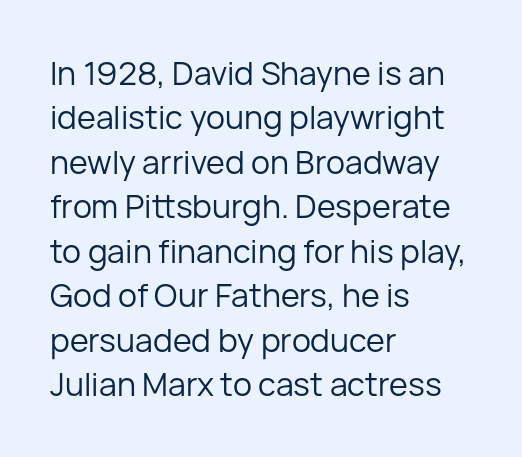
The image shows 32 px regular-weight sans-serif type, upright; set left-aligned, normal line spacing (1.39x), normal letter spacing, not underlined; low stroke contrast and a medium x-height.
